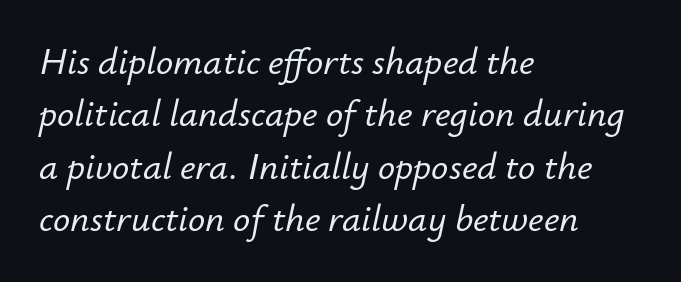
Q: Is the text italic (slanted)? A: Yes, it leans right by about 12 degrees.
Q: Is the text underlined? A: No.
Q: How is the paragraph aligned? A: Left-aligned.
Q: Is the spacing between letters normal or unusually wide? A: Normal.
Q: Is the spacing between lines tight, normal or loose? A: Normal.
Q: Width (condensed, normal, or wide)? A: Normal.
Q: Stroke contrast? A: Low.
Q: x-height? A: Small.
Q: Monospaced? A: No.
